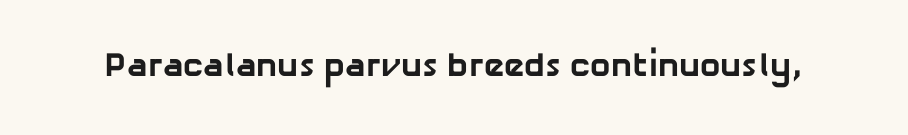
{"serif": "no", "bold": "yes", "weight": "bold", "width": "normal", "stroke_contrast": "low", "x_height": "medium", "monospaced": "no", "underline": "no", "letter_spacing": "normal", "letter_spacing_em": 0.0, "glyph_px": 34}
